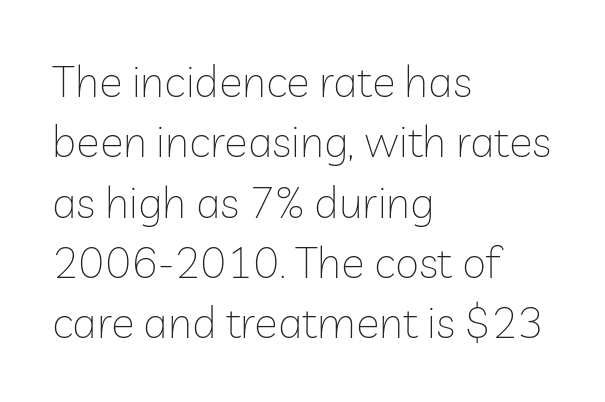
{"serif": "no", "italic": "no", "bold": "no", "weight": "thin", "width": "normal", "stroke_contrast": "low", "x_height": "medium", "monospaced": "no", "underline": "no", "align": "left", "line_spacing": "normal", "line_spacing_ratio": 1.37, "letter_spacing": "normal", "letter_spacing_em": 0.0, "glyph_px": 44}
